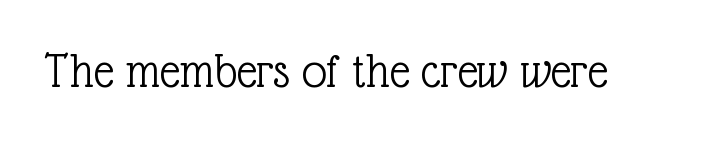
{"serif": "yes", "italic": "no", "bold": "no", "weight": "light", "width": "normal", "x_height": "medium", "monospaced": "no", "underline": "no", "letter_spacing": "normal", "letter_spacing_em": 0.0, "glyph_px": 50}
